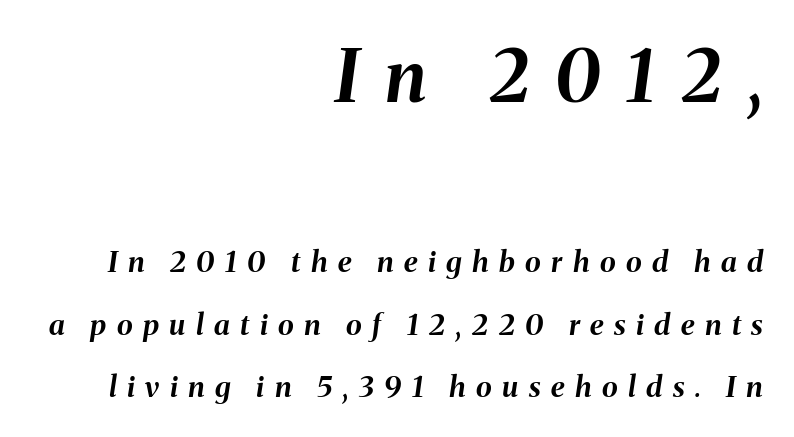
Q: Is the text bold? A: Yes.
Q: Is the text italic (slanted)? A: Yes, it leans right by about 8 degrees.
Q: Is the text underlined? A: No.
Q: How is the paragraph aligned? A: Right-aligned.
Q: Is the spacing between letters normal or unusually wide? A: Unusually wide.
Q: Is the spacing between lines tight, normal or loose? A: Loose.
Q: Which block of text is set in a larger size, the first (top) or the second (bottom)? A: The first (top) one.
Q: Width (condensed, normal, or wide)? A: Normal.
Q: Stroke contrast? A: Medium.
Q: x-height? A: Medium.
Q: Monospaced? A: No.
